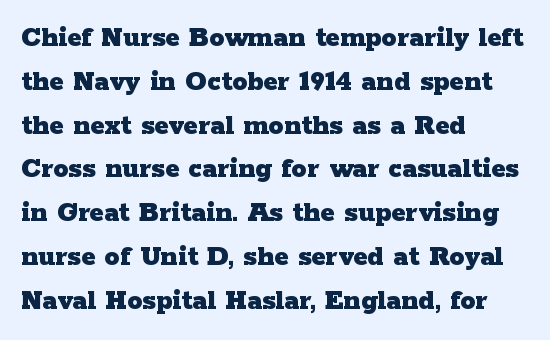
Q: Is the text bold? A: Yes.
Q: Is the text italic (slanted)? A: No, it is upright.
Q: Is the typeface a serif or a sans-serif typeface? A: Serif.
Q: Is the text underlined? A: No.
Q: How is the paragraph aligned? A: Left-aligned.
Q: Is the spacing between letters normal or unusually wide? A: Normal.
Q: Is the spacing between lines tight, normal or loose? A: Normal.
Q: Width (condensed, normal, or wide)? A: Wide.
Q: Stroke contrast? A: Low.
Q: x-height? A: Medium.
Q: Monospaced? A: No.
